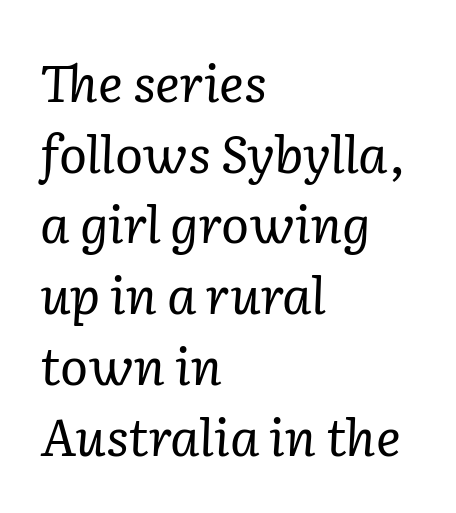
{"serif": "yes", "italic": "yes", "lean": "right", "slant_degrees": 2, "bold": "no", "weight": "regular", "width": "normal", "stroke_contrast": "low", "x_height": "medium", "monospaced": "no", "underline": "no", "align": "left", "line_spacing": "normal", "line_spacing_ratio": 1.36, "letter_spacing": "normal", "letter_spacing_em": 0.0, "glyph_px": 52}
